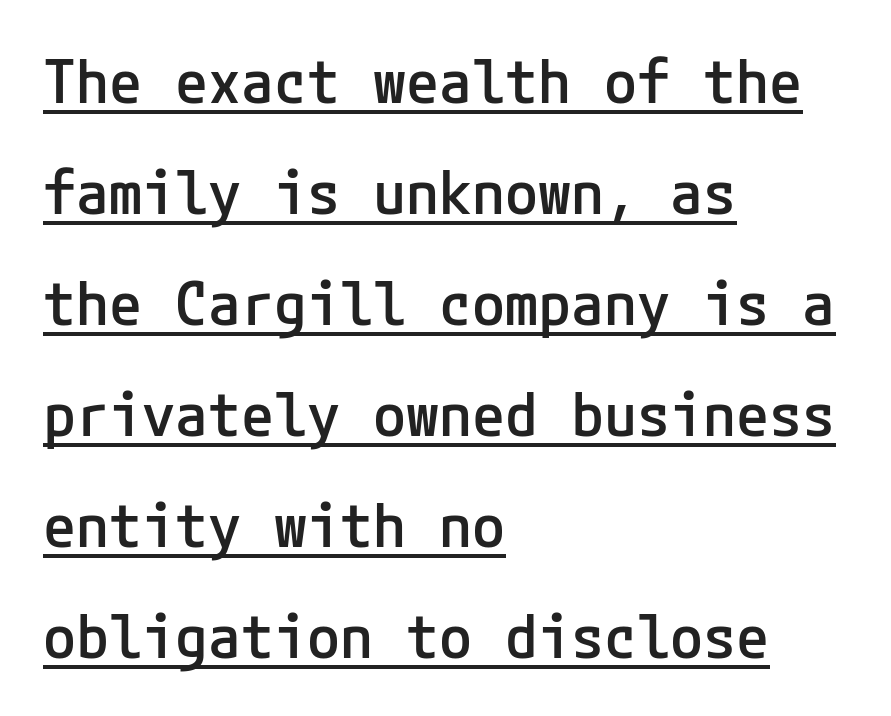
Unlike italic type, these characters show no tilt at all. Words appear dense and cohesive because spacing is normal. The words here are underlined. As a designer I'd log this as weight 600, semibold.
